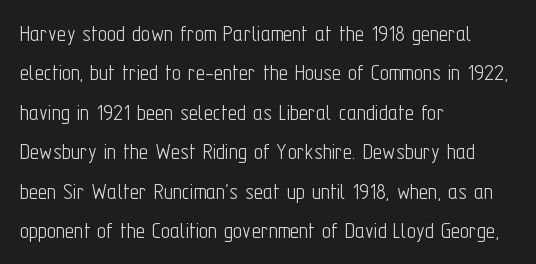
Q: Is the text bold? A: No.
Q: Is the text italic (slanted)? A: No, it is upright.
Q: Is the text underlined? A: No.
Q: How is the paragraph aligned? A: Left-aligned.
Q: Is the spacing between letters normal or unusually wide? A: Normal.
Q: Is the spacing between lines tight, normal or loose? A: Normal.
